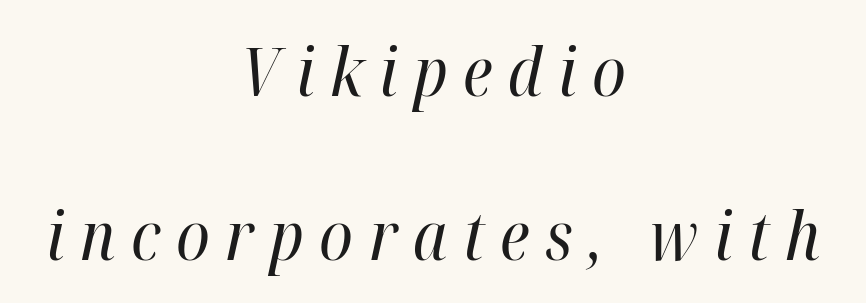
The image shows 68 px regular-weight, condensed type, italic (leaning right); set centered, loose line spacing (2.41x), unusually wide letter spacing (+0.23 em), not underlined; high stroke contrast and a medium x-height.
